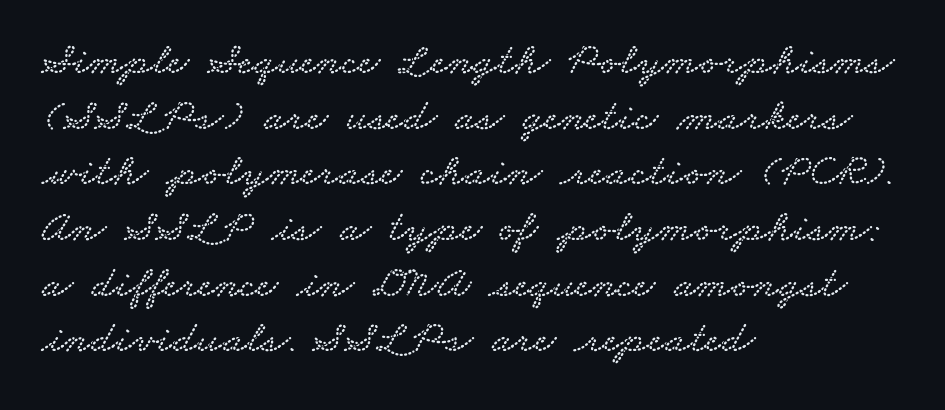
The image shows 46 px wide serif type; set left-aligned, line spacing 1.21x, normal letter spacing, not underlined; low stroke contrast and a small x-height.
